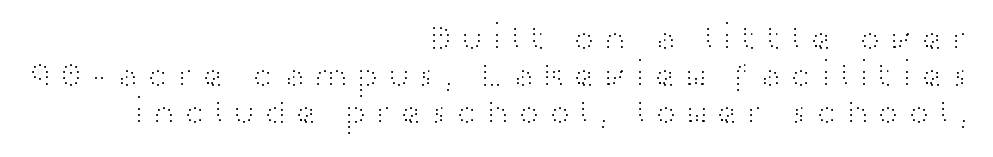
Compared with typical paragraphs, the rows here are closer together. Any mark beneath the type? The region is blank. The rag falls on the left side of this text block. The font's upright variant was chosen for this text. Look at the bottom of the vertical strokes: they stop flat, with no serifs.
